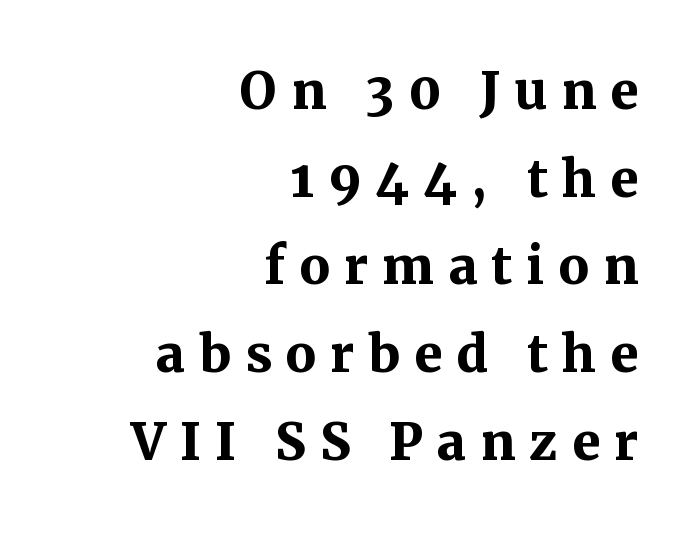
The image shows 69 px semibold serif type, upright; set right-aligned, normal line spacing (1.27x), unusually wide letter spacing (+0.2 em), not underlined; medium stroke contrast and a medium x-height.
